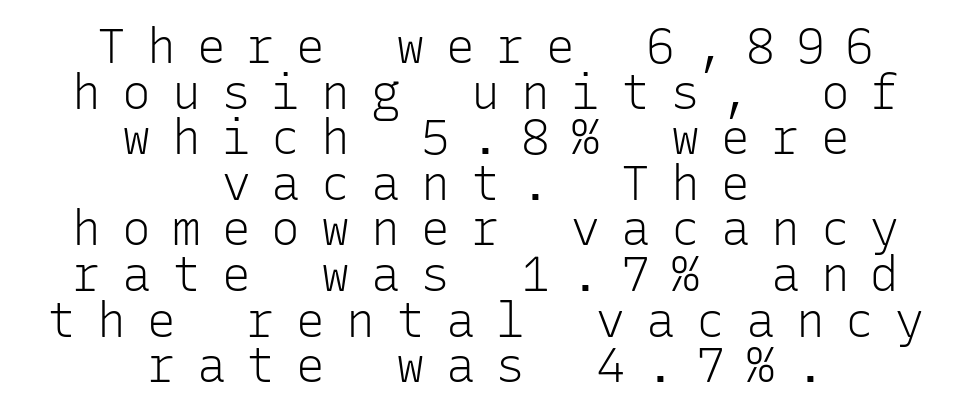
Q: Is the text bold? A: No.
Q: Is the text italic (slanted)? A: No, it is upright.
Q: Is the typeface a serif or a sans-serif typeface? A: Sans-serif.
Q: Is the text underlined? A: No.
Q: How is the paragraph aligned? A: Centered.
Q: Is the spacing between letters normal or unusually wide? A: Unusually wide.
Q: Is the spacing between lines tight, normal or loose? A: Tight.
Q: Width (condensed, normal, or wide)? A: Normal.
Q: Stroke contrast? A: Low.
Q: x-height? A: Medium.
Q: Monospaced? A: Yes.
